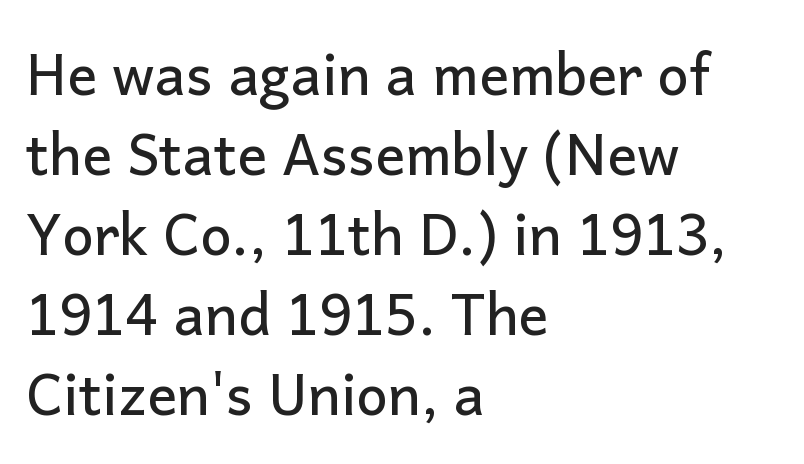
The image shows 56 px sans-serif type, upright; set left-aligned, normal line spacing (1.43x), normal letter spacing, not underlined; low stroke contrast and a medium x-height.
